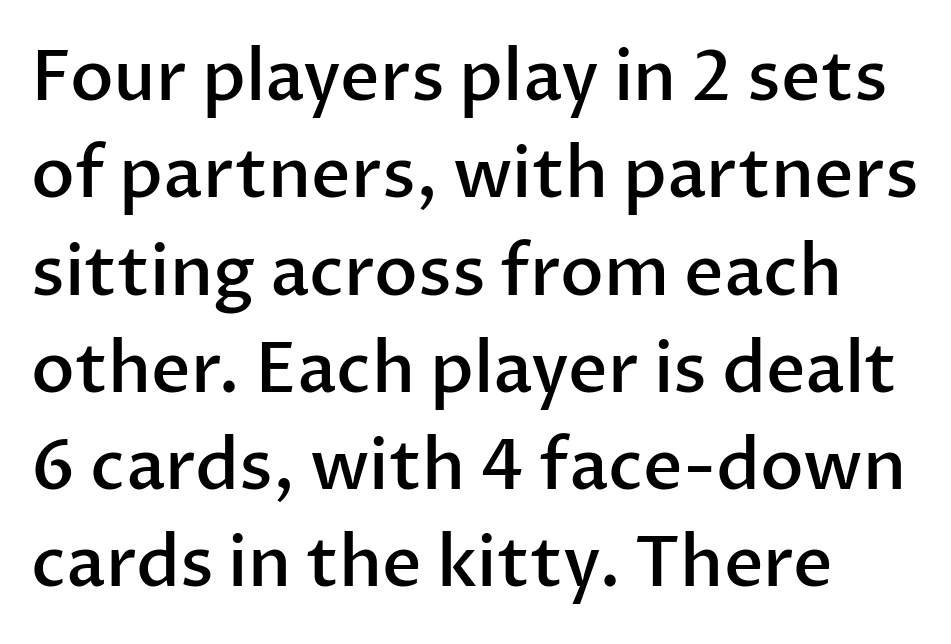
The image shows 69 px semibold sans-serif type, upright; set normal line spacing (1.41x), normal letter spacing, not underlined; low stroke contrast and a medium x-height.
